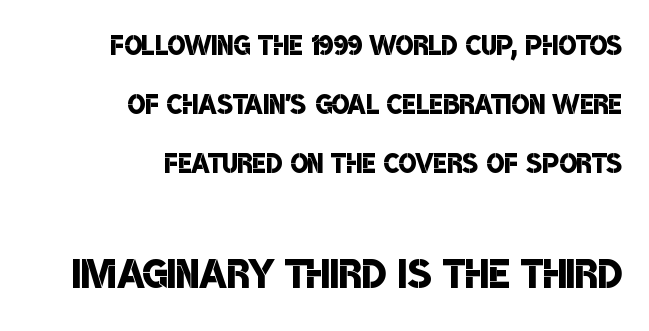
{"serif": "no", "bold": "semi", "weight": "semibold", "width": "condensed", "stroke_contrast": "low", "x_height": "large", "monospaced": "no", "underline": "no", "align": "right", "line_spacing": "normal", "line_spacing_ratio": 1.59, "letter_spacing": "normal", "letter_spacing_em": 0.0, "larger_block": "second", "size_ratio": 1.49, "glyph_px": 55}
